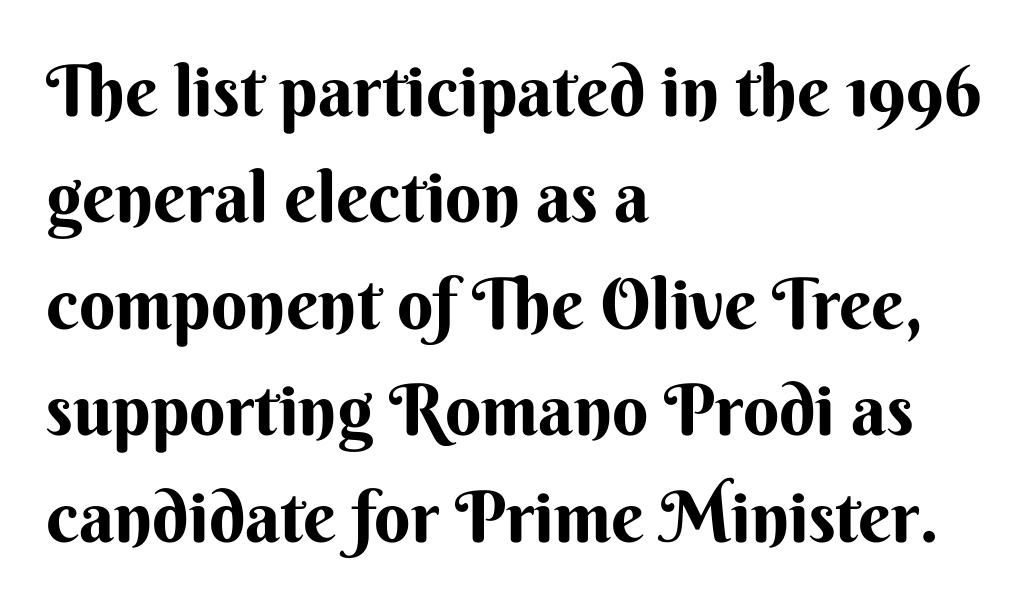
{"serif": "no", "italic": "no", "width": "normal", "stroke_contrast": "medium", "x_height": "small", "monospaced": "no", "underline": "no", "align": "left", "line_spacing": "normal", "line_spacing_ratio": 1.5, "letter_spacing": "normal", "letter_spacing_em": 0.0, "glyph_px": 71}
